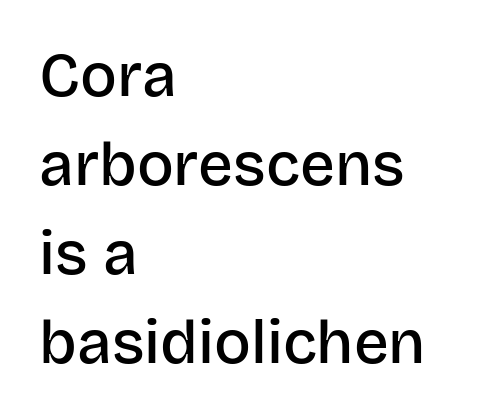
This sample has the flowing, uneven cadence of proportional lettering. The space beneath each line is pristine and unruled. Nobody touched the tracking dial on this one. Serif or sans? Sans — the stroke terminals are bare. The characters look somewhat weighty, a semibold short of true bold. When letters stand straight like this, we call the style roman or upright.
